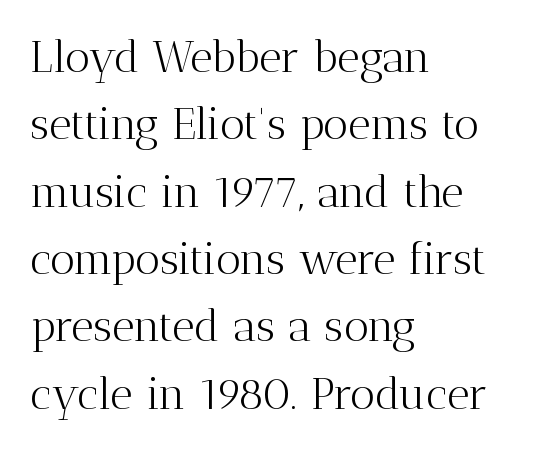
Q: Is the text bold? A: No.
Q: Is the text italic (slanted)? A: No, it is upright.
Q: Is the typeface a serif or a sans-serif typeface? A: Serif.
Q: Is the text underlined? A: No.
Q: How is the paragraph aligned? A: Left-aligned.
Q: Is the spacing between letters normal or unusually wide? A: Normal.
Q: Is the spacing between lines tight, normal or loose? A: Normal.
Q: Width (condensed, normal, or wide)? A: Normal.
Q: Stroke contrast? A: Medium.
Q: x-height? A: Medium.
Q: Monospaced? A: No.
